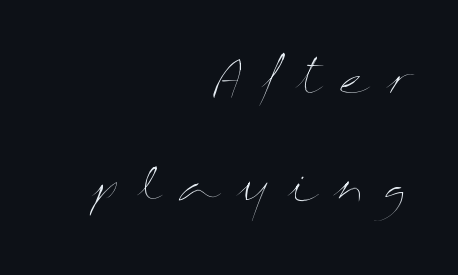
The image shows 45 px thin, wide type; set right-aligned, loose line spacing (2.41x), unusually wide letter spacing (+0.4 em), not underlined; medium stroke contrast and a medium x-height.
